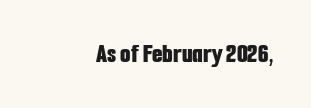
The image shows 27 px bold type, upright; set right-aligned, normal letter spacing, not underlined.
